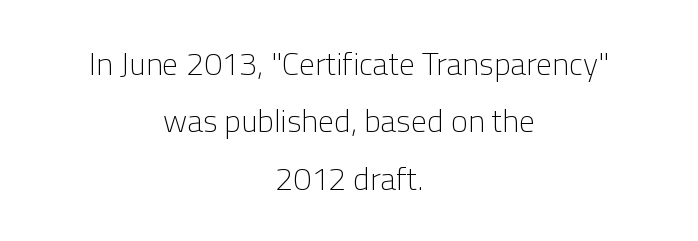
Beneath every word, the page is bare. Leftover space on each line is divided equally before and after the words. The letters stand straight up with perfectly vertical stems. The characters display no serif detailing; their extremities are plain. Varying glyph widths throughout — classic text-font behaviour. This is not heavy type; no bold has been used.
